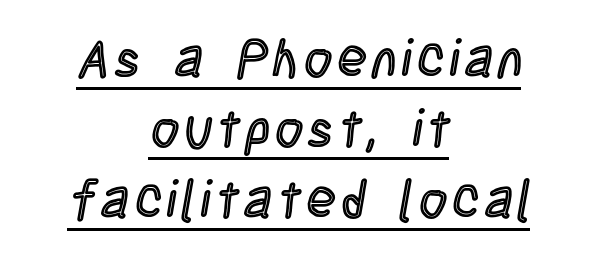
The image shows 53 px condensed type; set centered, normal line spacing (1.33x), underlined; a large x-height.
